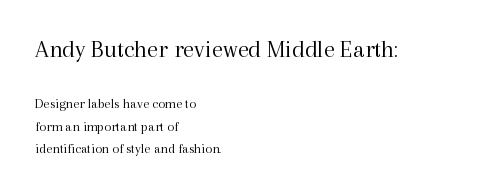
Caption: multi-line text, flush left, ragged right. A typesetter would call this zero additional tracking. The vertical gap from one line to the next is medium. Unbolded letterforms with no extra heft. A clean baseline with only descenders dipping below it.
